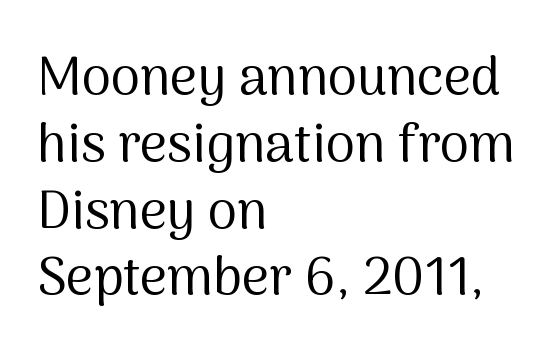
{"serif": "no", "italic": "no", "bold": "no", "weight": "regular", "width": "normal", "stroke_contrast": "medium", "x_height": "medium", "monospaced": "no", "underline": "no", "align": "left", "line_spacing": "normal", "line_spacing_ratio": 1.26, "letter_spacing": "normal", "letter_spacing_em": 0.0, "glyph_px": 53}
